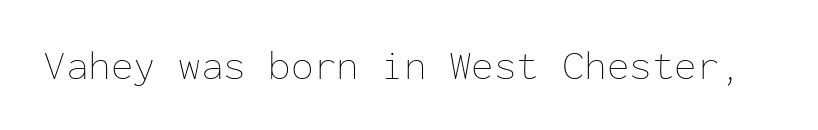
{"italic": "no", "bold": "no", "weight": "thin", "width": "normal", "stroke_contrast": "low", "x_height": "medium", "monospaced": "yes", "underline": "no", "letter_spacing": "normal", "letter_spacing_em": 0.0, "glyph_px": 41}
